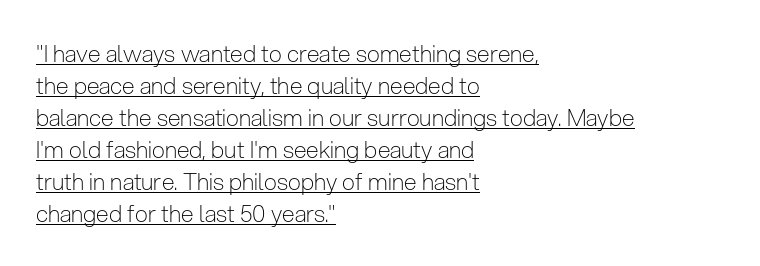
Letters have the restrained weight of plain body copy at most. A typesetter would call this zero additional tracking. Emphasis is given by a line drawn under the lettering. The passage is arranged the way most books set body copy — flush left.
